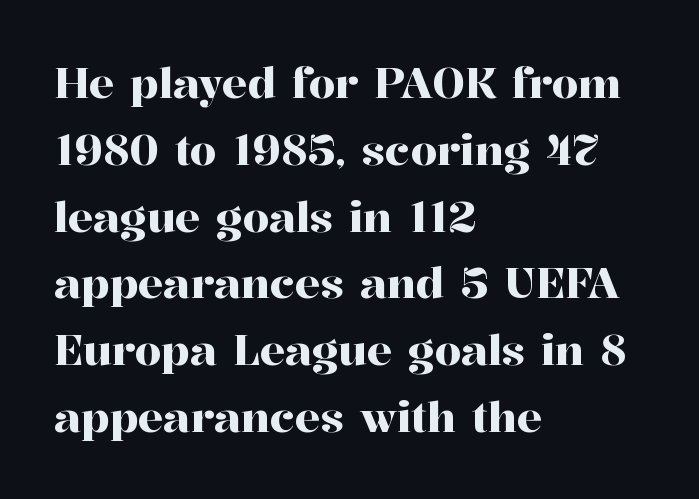
{"serif": "yes", "italic": "no", "width": "normal", "stroke_contrast": "high", "x_height": "medium", "monospaced": "no", "underline": "no", "align": "left", "line_spacing": "normal", "line_spacing_ratio": 1.59, "letter_spacing": "normal", "letter_spacing_em": 0.0, "glyph_px": 42}
